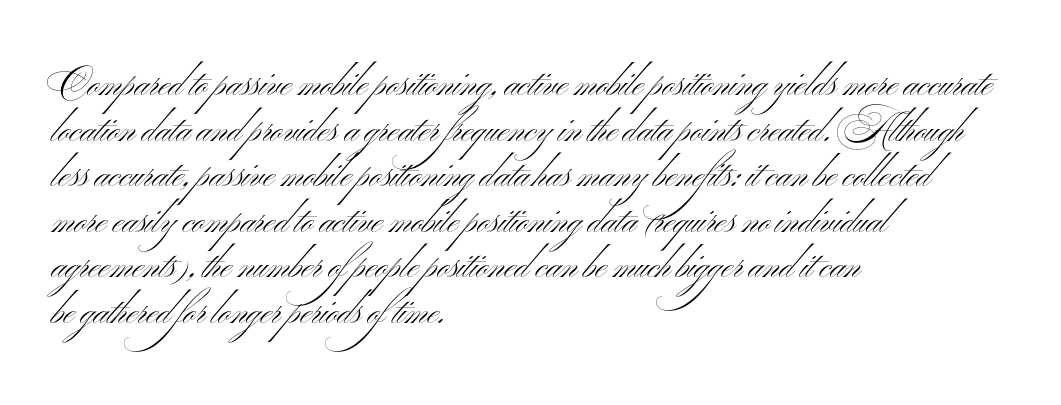
{"serif": "no", "bold": "no", "weight": "light", "width": "wide", "stroke_contrast": "medium", "x_height": "small", "monospaced": "no", "underline": "no", "align": "left", "line_spacing_ratio": 1.23, "letter_spacing": "normal", "letter_spacing_em": 0.0, "glyph_px": 37}
